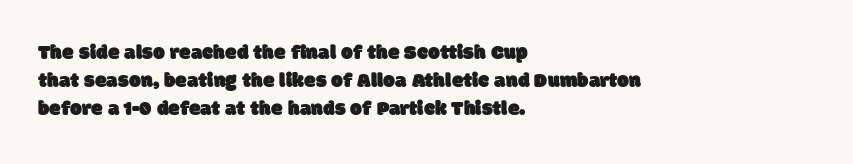
{"underline": "no", "align": "left", "line_spacing": "normal", "line_spacing_ratio": 1.33, "letter_spacing": "normal", "letter_spacing_em": 0.0, "glyph_px": 21}
